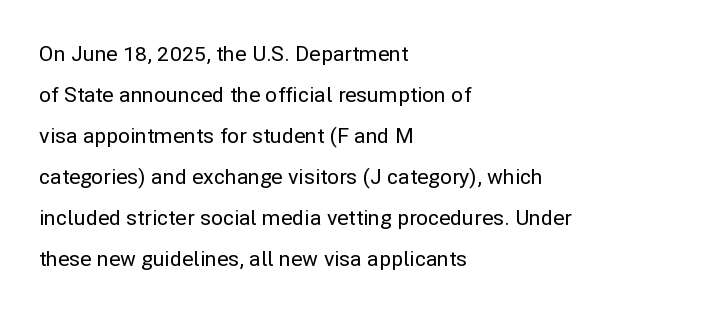
Q: Is the text italic (slanted)? A: No, it is upright.
Q: Is the text underlined? A: No.
Q: How is the paragraph aligned? A: Left-aligned.
Q: Is the spacing between letters normal or unusually wide? A: Normal.
Q: Is the spacing between lines tight, normal or loose? A: Loose.
